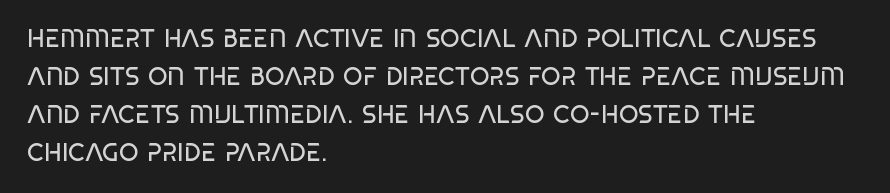
Q: Is the text bold? A: No.
Q: Is the text italic (slanted)? A: No, it is upright.
Q: Is the text underlined? A: No.
Q: How is the paragraph aligned? A: Left-aligned.
Q: Is the spacing between letters normal or unusually wide? A: Normal.
Q: Is the spacing between lines tight, normal or loose? A: Normal.
